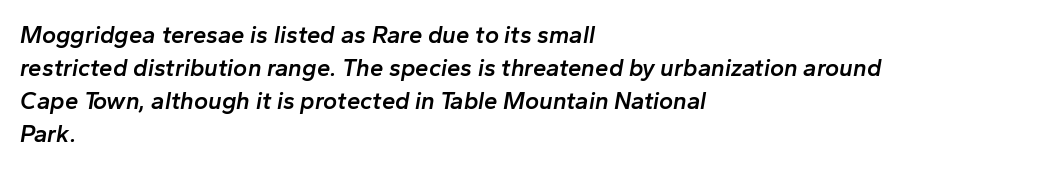
The image shows 24 px text type, italic (leaning right); set left-aligned, normal line spacing (1.38x), normal letter spacing, not underlined.
